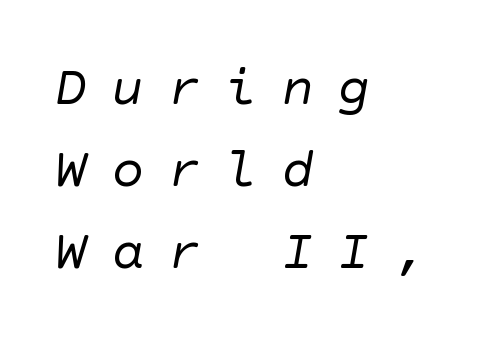
This sample uses a sans-serif face. Where is the straight margin? On the left. Heft: none added — not bold. Regular leading. The specimen omits any rule beneath the text block's lines.
